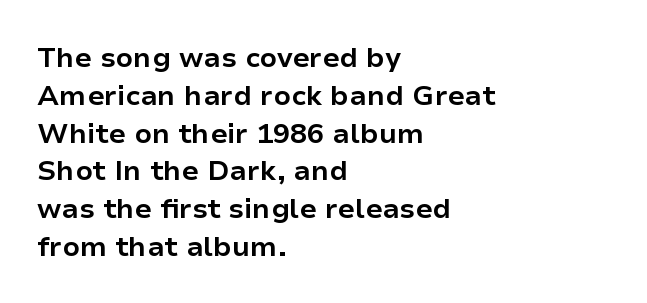
The image shows 28 px bold sans-serif type, upright; set left-aligned, normal line spacing (1.35x), normal letter spacing, not underlined; low stroke contrast and a medium x-height.
